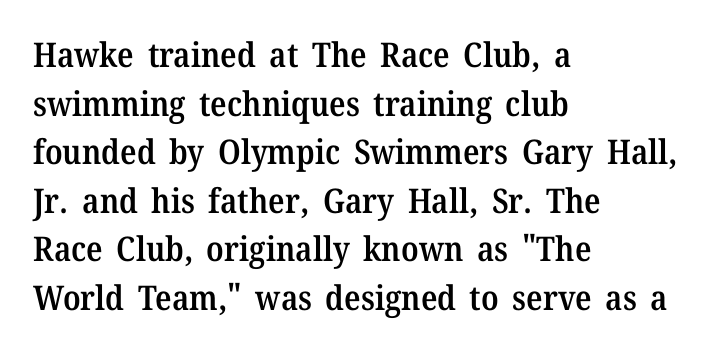
{"serif": "yes", "italic": "no", "bold": "semi", "weight": "semibold", "width": "normal", "stroke_contrast": "medium", "x_height": "medium", "monospaced": "no", "underline": "no", "align": "left", "line_spacing": "normal", "line_spacing_ratio": 1.43, "letter_spacing": "normal", "letter_spacing_em": 0.0, "glyph_px": 34}
